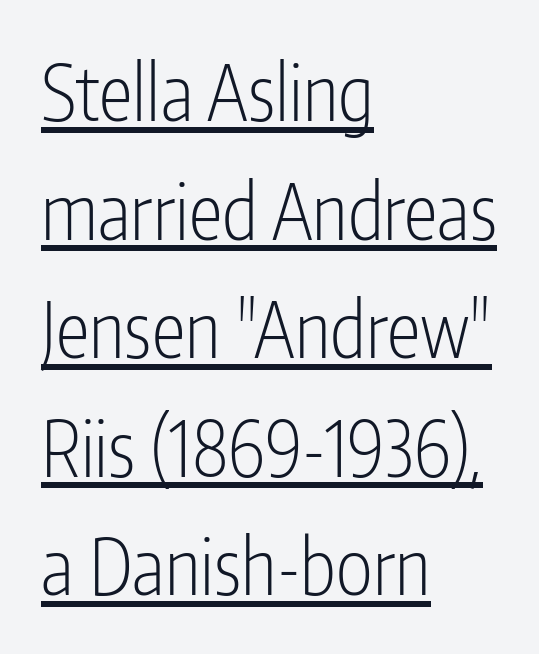
{"serif": "no", "italic": "no", "bold": "no", "weight": "light", "width": "condensed", "stroke_contrast": "low", "x_height": "medium", "monospaced": "no", "underline": "yes", "align": "left", "line_spacing": "normal", "line_spacing_ratio": 1.54, "letter_spacing": "normal", "letter_spacing_em": 0.0, "glyph_px": 77}
